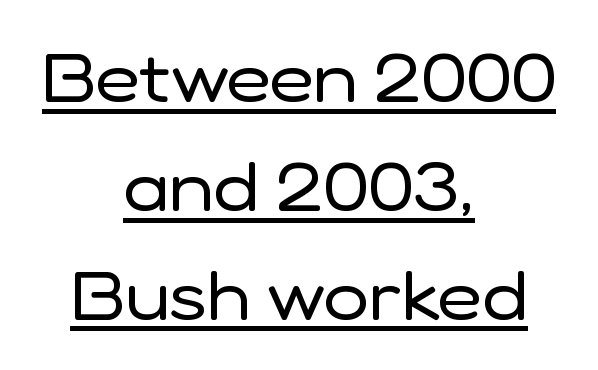
The sample's only ornament is a line tracing under the words. Each letter keeps its own natural width here, so spacing adapts to shape. This is roman type, the default non-slanted kind. The letterforms sit shoulder to shoulder at normal distance.
